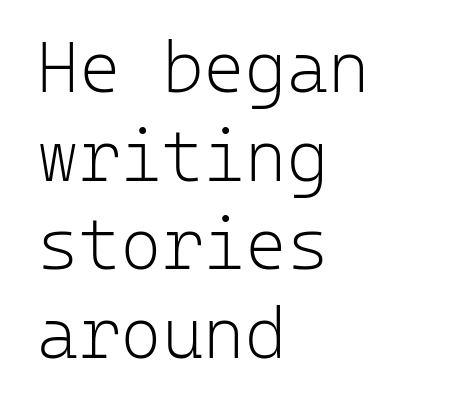
Q: Is the text bold? A: No.
Q: Is the text italic (slanted)? A: No, it is upright.
Q: Is the typeface a serif or a sans-serif typeface? A: Sans-serif.
Q: Is the text underlined? A: No.
Q: How is the paragraph aligned? A: Left-aligned.
Q: Is the spacing between letters normal or unusually wide? A: Normal.
Q: Is the spacing between lines tight, normal or loose? A: Normal.
Q: Width (condensed, normal, or wide)? A: Normal.
Q: Stroke contrast? A: Low.
Q: x-height? A: Medium.
Q: Monospaced? A: Yes.
